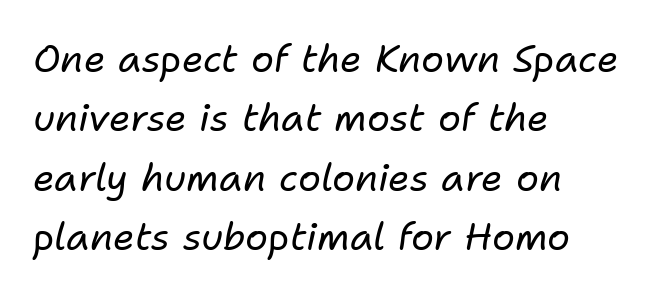
Q: Is the text bold? A: No.
Q: Is the text italic (slanted)? A: Yes, it leans right by about 11 degrees.
Q: Is the text underlined? A: No.
Q: How is the paragraph aligned? A: Left-aligned.
Q: Is the spacing between letters normal or unusually wide? A: Normal.
Q: Is the spacing between lines tight, normal or loose? A: Normal.
Q: Width (condensed, normal, or wide)? A: Normal.
Q: Stroke contrast? A: Low.
Q: x-height? A: Medium.
Q: Monospaced? A: No.
